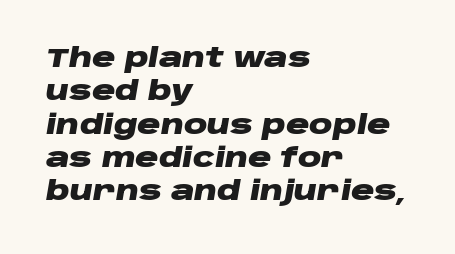
Has an underline been added? It has not. These lines were composed using italics. Caption: bold face, heavy strokes. The passage shown stacks its lines at a standard gap. Honestly, the letter spacing is just normal — you wouldn't notice it.
